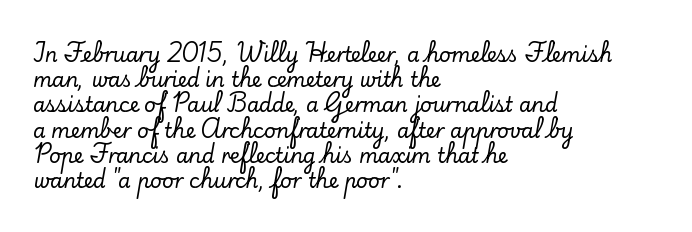
Q: Is the text italic (slanted)? A: Yes.
Q: Is the text underlined? A: No.
Q: How is the paragraph aligned? A: Left-aligned.
Q: Is the spacing between letters normal or unusually wide? A: Normal.
Q: Is the spacing between lines tight, normal or loose? A: Normal.
